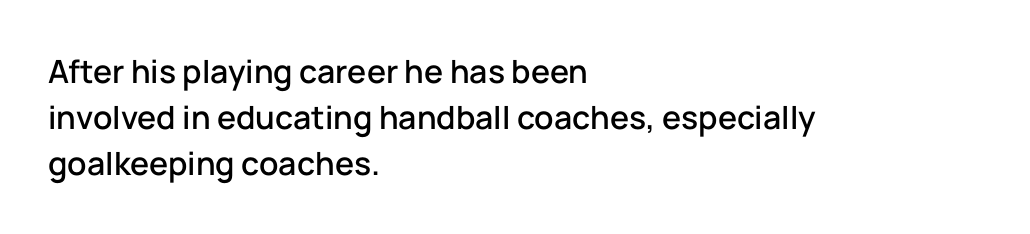
{"serif": "no", "italic": "no", "width": "normal", "stroke_contrast": "low", "x_height": "medium", "monospaced": "no", "underline": "no", "align": "left", "line_spacing": "normal", "line_spacing_ratio": 1.44, "letter_spacing": "normal", "letter_spacing_em": 0.0, "glyph_px": 32}
